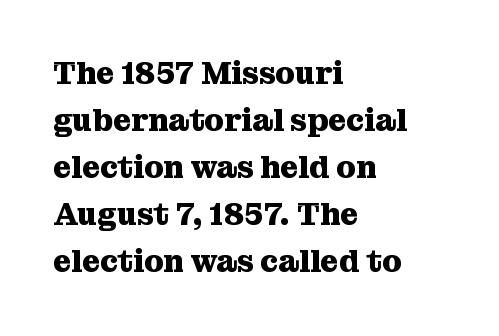
The image shows 31 px heavy serif type, upright; set left-aligned, normal line spacing (1.52x), normal letter spacing, not underlined; medium stroke contrast and a medium x-height.
